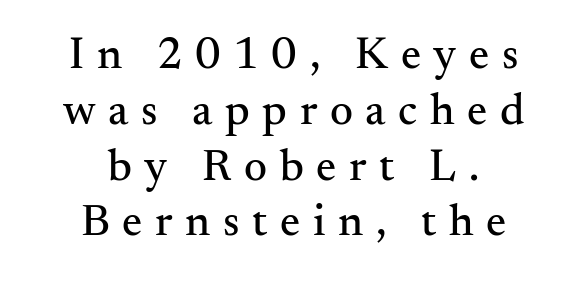
{"serif": "yes", "italic": "no", "width": "normal", "stroke_contrast": "medium", "x_height": "small", "monospaced": "no", "underline": "no", "align": "center", "line_spacing_ratio": 1.24, "letter_spacing": "wide", "letter_spacing_em": 0.28, "glyph_px": 45}
